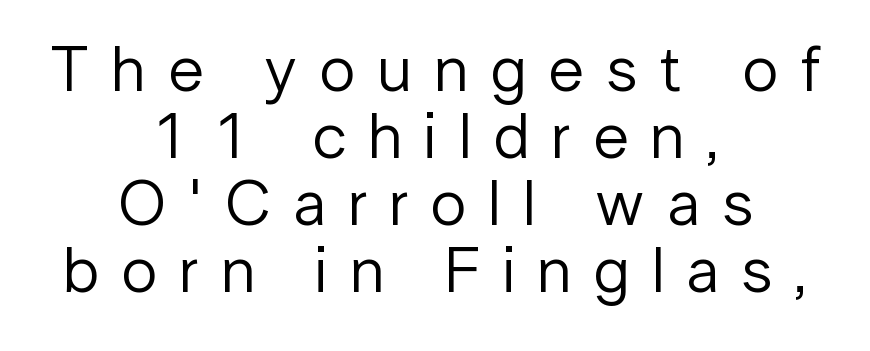
{"serif": "no", "italic": "no", "bold": "no", "weight": "regular", "width": "normal", "stroke_contrast": "low", "x_height": "medium", "monospaced": "no", "underline": "no", "align": "center", "line_spacing": "tight", "line_spacing_ratio": 1.03, "letter_spacing": "wide", "letter_spacing_em": 0.34, "glyph_px": 65}
